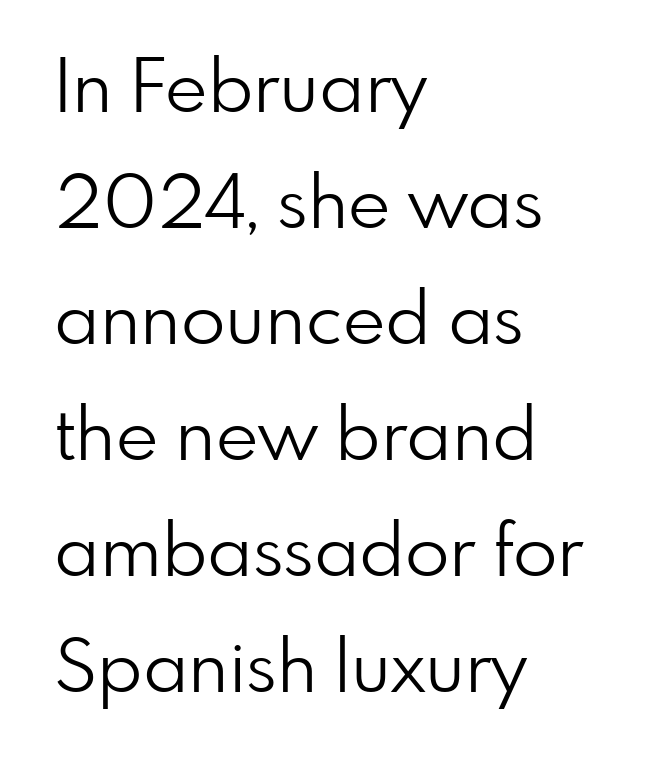
{"serif": "no", "italic": "no", "bold": "no", "weight": "light", "width": "normal", "stroke_contrast": "low", "x_height": "small", "monospaced": "no", "underline": "no", "align": "left", "line_spacing": "normal", "line_spacing_ratio": 1.59, "letter_spacing": "normal", "letter_spacing_em": 0.0, "glyph_px": 73}
